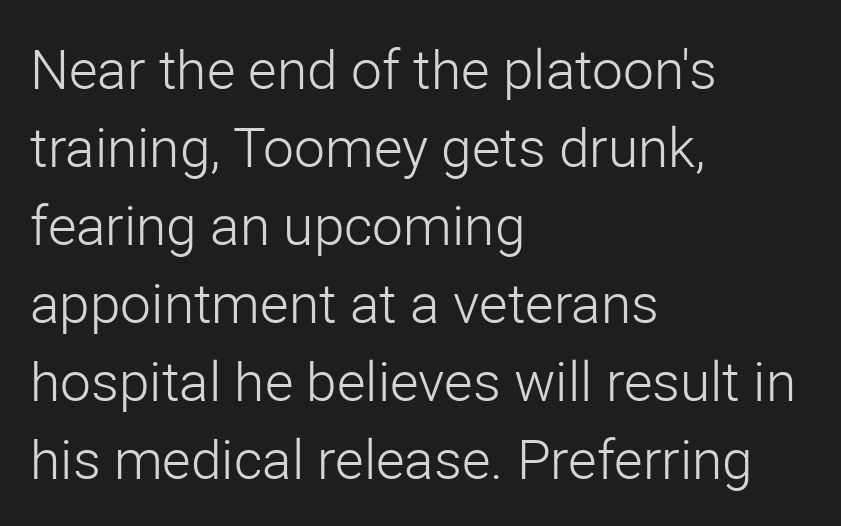
{"serif": "no", "italic": "no", "bold": "no", "weight": "light", "width": "normal", "stroke_contrast": "low", "x_height": "medium", "monospaced": "no", "underline": "no", "align": "left", "line_spacing": "normal", "line_spacing_ratio": 1.42, "letter_spacing": "normal", "letter_spacing_em": 0.0, "glyph_px": 55}
